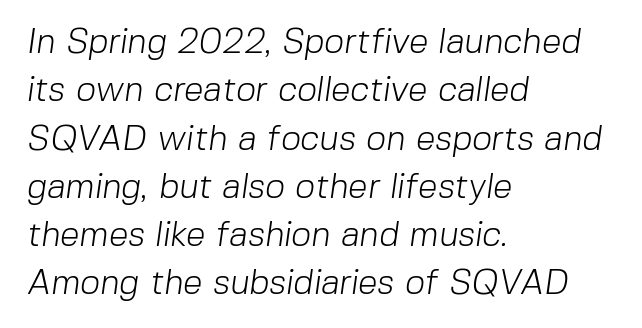
Q: Is the text bold? A: No.
Q: Is the typeface a serif or a sans-serif typeface? A: Sans-serif.
Q: Is the text underlined? A: No.
Q: How is the paragraph aligned? A: Left-aligned.
Q: Is the spacing between letters normal or unusually wide? A: Normal.
Q: Is the spacing between lines tight, normal or loose? A: Normal.
Q: Width (condensed, normal, or wide)? A: Normal.
Q: Stroke contrast? A: Low.
Q: x-height? A: Medium.
Q: Monospaced? A: No.
